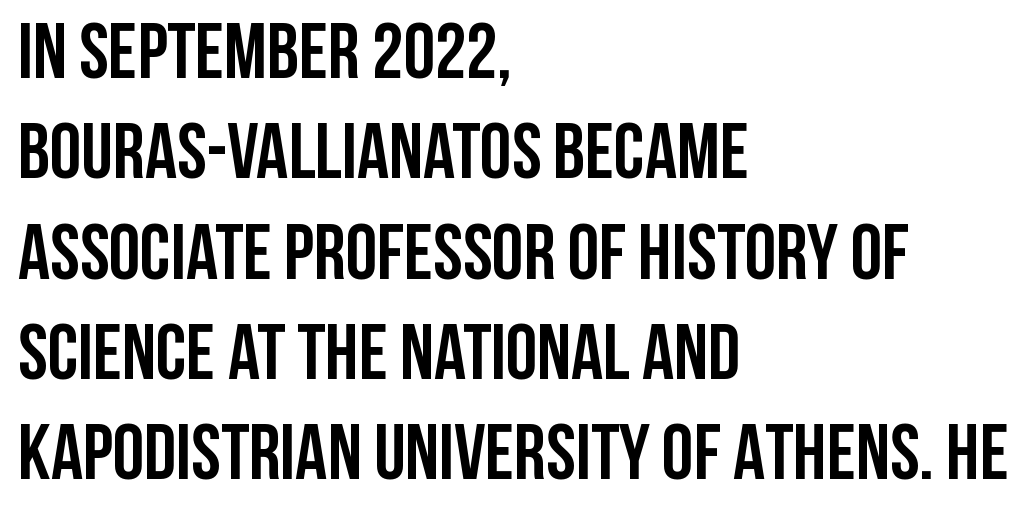
The image shows 79 px semibold, condensed sans-serif type, upright; set left-aligned, normal line spacing (1.27x), normal letter spacing, not underlined; low stroke contrast and a large x-height.
